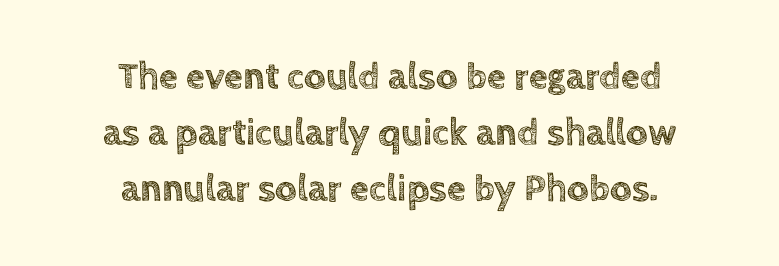
Each word holds together tightly as a unit, with standard inter-letter gaps. Leading: standard. Only glyphs here, with clear space below each row. If you folded the block vertically in half, each line would mirror itself in length. Posture: upright roman. Think of a printed novel: that variable character pitch is what you see here.
